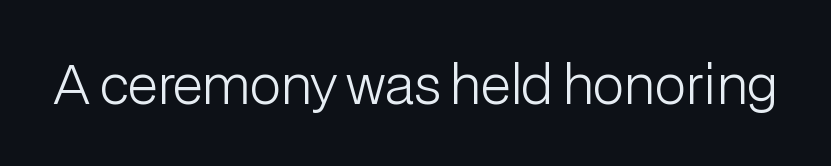
A bare baseline throughout the passage. No heavy texture on the line: the type isn't bold. The axis of the letterforms is exactly vertical. Is this a sans? Yes — the strokes have no serifs.
